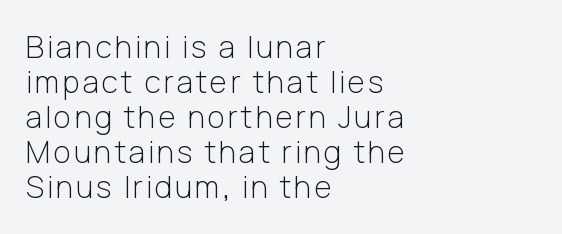
Notice how the stems are strictly vertical — no italics here. Stems and bowls with no extra thickness — not bold. Each line starts at the same left margin while the right side varies. Is this a sans? Yes — the strokes have no serifs. Note the varied advance widths — an 'i' is clearly narrower than an 'm'.
